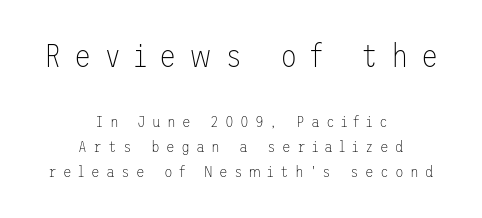
{"serif": "no", "italic": "no", "bold": "no", "weight": "thin", "width": "normal", "stroke_contrast": "low", "x_height": "medium", "underline": "no", "align": "center", "line_spacing": "normal", "line_spacing_ratio": 1.55, "letter_spacing": "wide", "letter_spacing_em": 0.39, "larger_block": "first", "size_ratio": 2.0, "glyph_px": 32}
